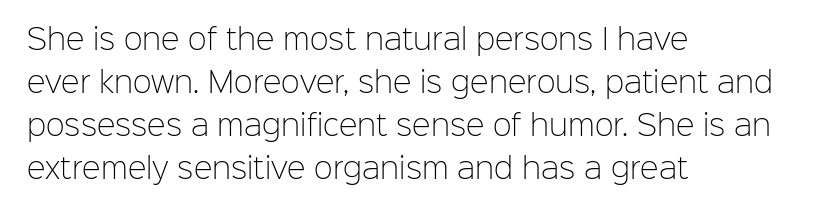
{"serif": "no", "italic": "no", "bold": "no", "weight": "light", "width": "normal", "stroke_contrast": "low", "x_height": "medium", "monospaced": "no", "underline": "no", "align": "left", "line_spacing": "normal", "line_spacing_ratio": 1.53, "letter_spacing": "normal", "letter_spacing_em": 0.0, "glyph_px": 28}
